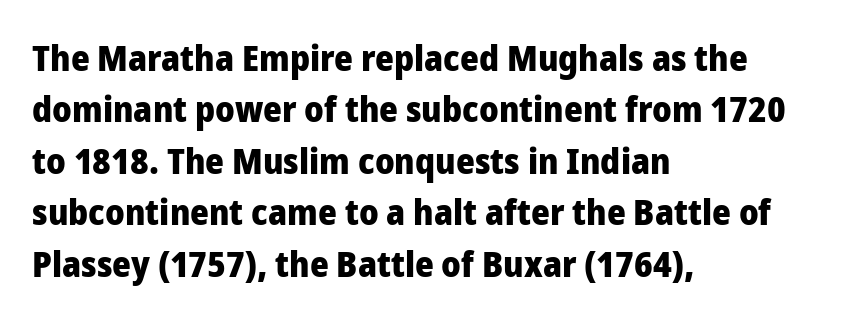
The passage shown has conventional tracking throughout. Spacing verdict: proportional, widths tailored to each character. These lines are set flush left with a ragged right edge. Examine the stroke ends and you'll find no serifs. Do the letters lean? They stand straight. The block of text has a typical density, with ordinary space between rows.
